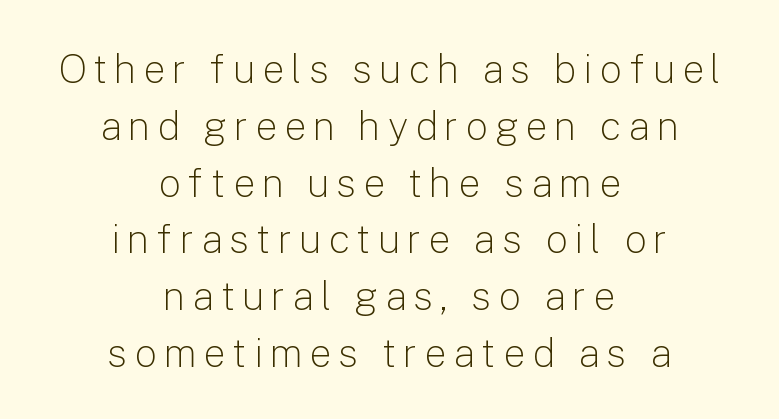
Q: Is the text bold? A: No.
Q: Is the text italic (slanted)? A: No, it is upright.
Q: Is the typeface a serif or a sans-serif typeface? A: Sans-serif.
Q: Is the text underlined? A: No.
Q: How is the paragraph aligned? A: Centered.
Q: Is the spacing between lines tight, normal or loose? A: Normal.
Q: Width (condensed, normal, or wide)? A: Normal.
Q: Stroke contrast? A: Low.
Q: x-height? A: Medium.
Q: Monospaced? A: No.
